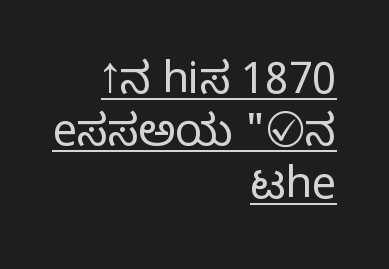
Q: Is the text bold? A: No.
Q: Is the text italic (slanted)? A: No, it is upright.
Q: Is the typeface a serif or a sans-serif typeface? A: Sans-serif.
Q: Is the text underlined? A: Yes.
Q: How is the paragraph aligned? A: Right-aligned.
Q: Is the spacing between letters normal or unusually wide? A: Normal.
Q: Width (condensed, normal, or wide)? A: Normal.
Q: Stroke contrast? A: Low.
Q: x-height? A: Medium.
Q: Monospaced? A: No.
